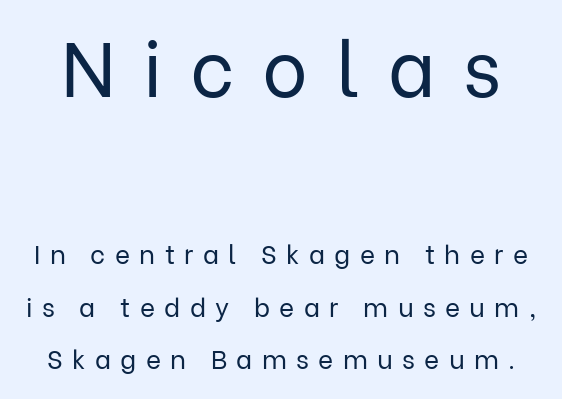
Q: Is the text bold? A: No.
Q: Is the text italic (slanted)? A: No, it is upright.
Q: Is the typeface a serif or a sans-serif typeface? A: Sans-serif.
Q: Is the text underlined? A: No.
Q: Is the spacing between letters normal or unusually wide? A: Unusually wide.
Q: Is the spacing between lines tight, normal or loose? A: Loose.
Q: Which block of text is set in a larger size, the first (top) or the second (bottom)? A: The first (top) one.
Q: Width (condensed, normal, or wide)? A: Normal.
Q: Stroke contrast? A: Low.
Q: x-height? A: Medium.
Q: Monospaced? A: No.
